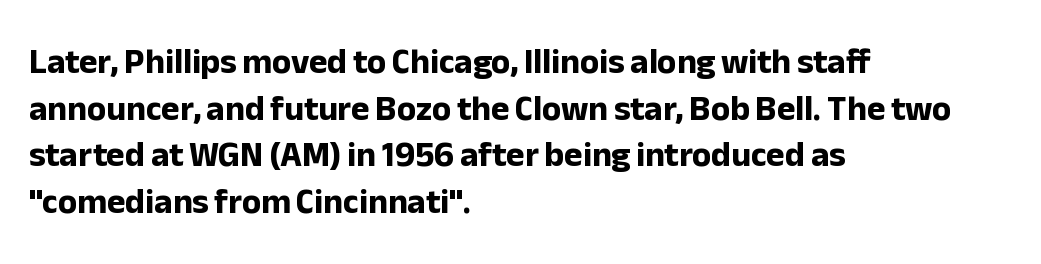
{"serif": "no", "italic": "no", "bold": "yes", "weight": "bold", "width": "normal", "stroke_contrast": "low", "x_height": "medium", "monospaced": "no", "underline": "no", "align": "left", "line_spacing": "normal", "line_spacing_ratio": 1.33, "letter_spacing": "normal", "letter_spacing_em": 0.0, "glyph_px": 35}
